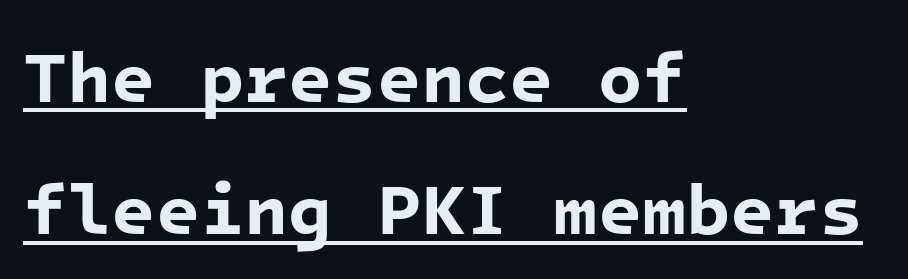
No feet cap the strokes, marking this as sans-serif type. Tracking value appears to be zero — textbook default spacing. The rendering uses typewriter-style spacing with identical character cells. Caption: bold face, heavy strokes. Does the copy run flush right? No — it runs flush left.
